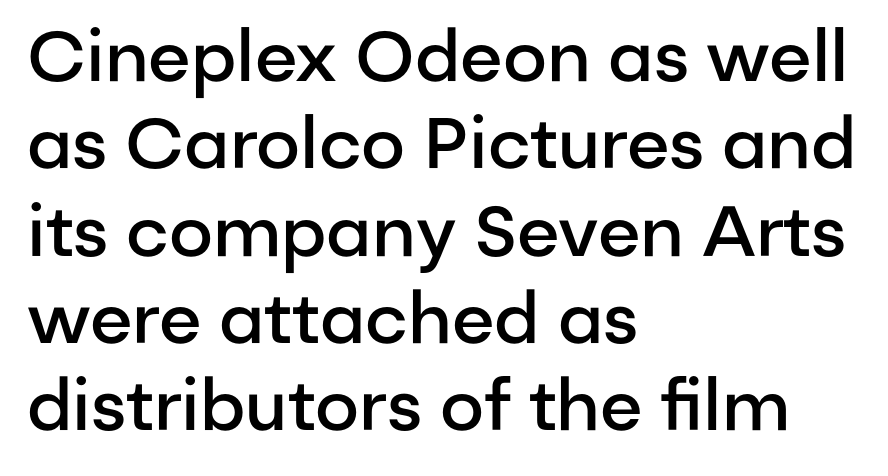
The image shows 71 px semibold sans-serif type, upright; set left-aligned, line spacing 1.23x, normal letter spacing, not underlined; low stroke contrast and a medium x-height.
